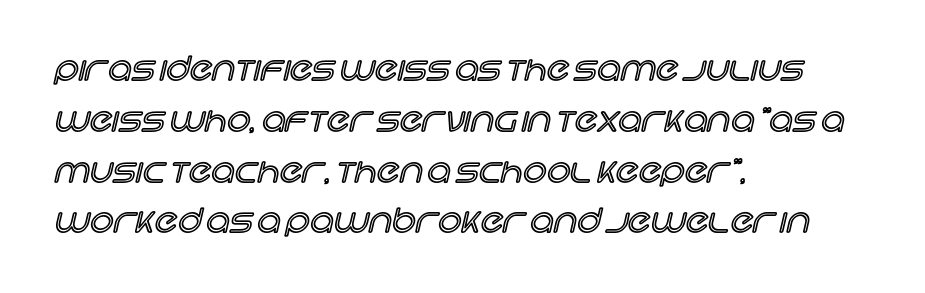
{"width": "normal", "x_height": "large", "monospaced": "no", "underline": "no", "align": "left", "line_spacing": "normal", "line_spacing_ratio": 1.54, "letter_spacing": "normal", "letter_spacing_em": 0.0, "glyph_px": 33}
